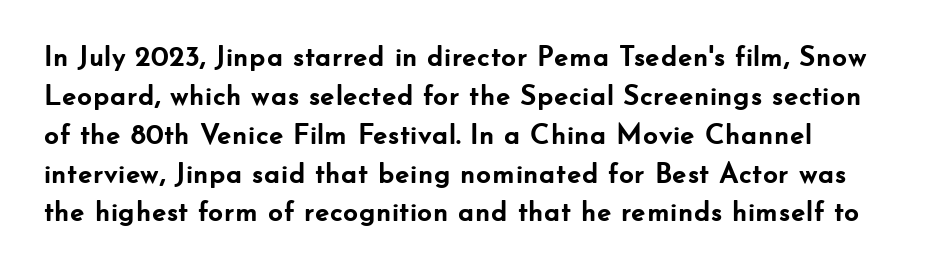
The image shows 29 px semibold sans-serif type, upright; set normal line spacing (1.34x), normal letter spacing, not underlined; low stroke contrast and a small x-height.
